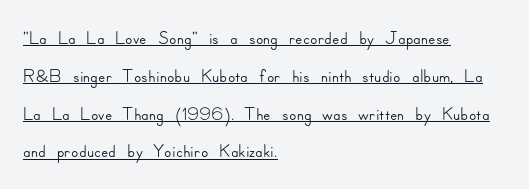
Q: Is the text italic (slanted)? A: No, it is upright.
Q: Is the text underlined? A: Yes.
Q: How is the paragraph aligned? A: Left-aligned.
Q: Is the spacing between letters normal or unusually wide? A: Normal.
Q: Is the spacing between lines tight, normal or loose? A: Normal.
